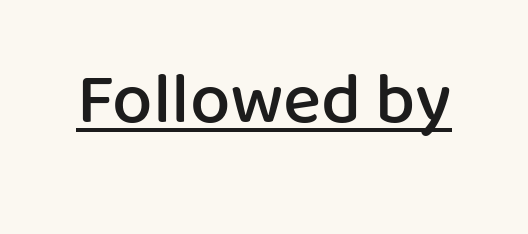
Typographically, this falls in the sans-serif category. These lines are rendered in a variable-pitch font. Italic? Not at all — the glyphs are vertical. Has an underline been added? It has. The passage shown is semibold, sitting just below true bold.
